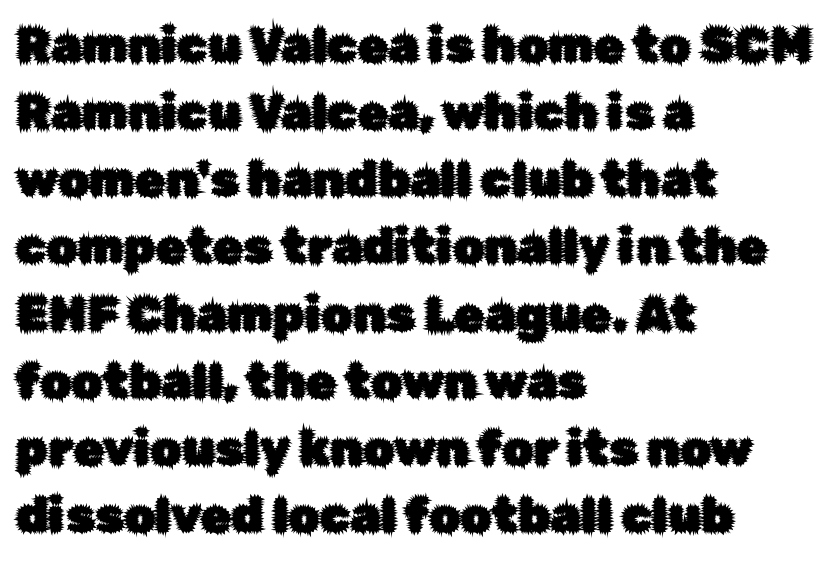
{"serif": "no", "italic": "no", "width": "normal", "stroke_contrast": "low", "x_height": "medium", "monospaced": "no", "underline": "no", "align": "left", "line_spacing": "normal", "line_spacing_ratio": 1.37, "letter_spacing": "normal", "letter_spacing_em": 0.0, "glyph_px": 49}
